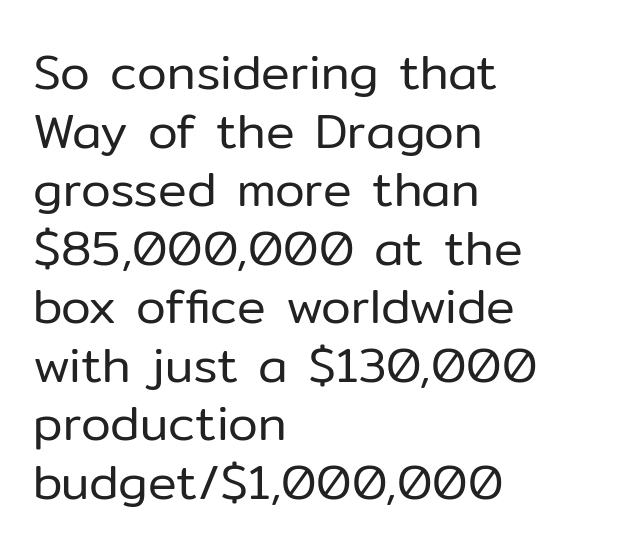
The image shows 48 px regular-weight sans-serif type, upright; set left-aligned, line spacing 1.22x, normal letter spacing, not underlined; low stroke contrast and a medium x-height.
